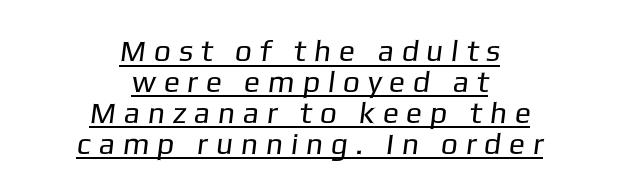
Q: Is the text bold? A: No.
Q: Is the typeface a serif or a sans-serif typeface? A: Sans-serif.
Q: Is the text underlined? A: Yes.
Q: How is the paragraph aligned? A: Centered.
Q: Is the spacing between letters normal or unusually wide? A: Unusually wide.
Q: Is the spacing between lines tight, normal or loose? A: Tight.
Q: Width (condensed, normal, or wide)? A: Normal.
Q: Stroke contrast? A: Low.
Q: x-height? A: Medium.
Q: Monospaced? A: No.
